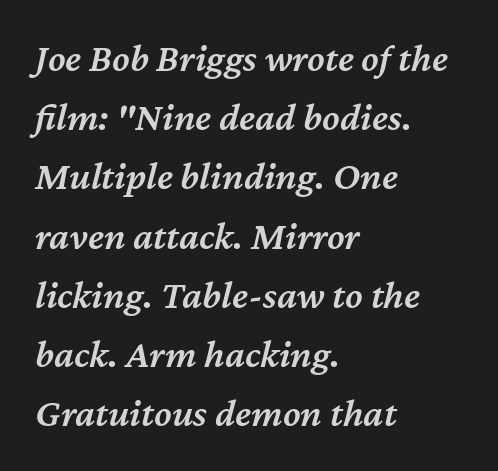
The image shows 40 px semibold type, italic (leaning right); set left-aligned, normal line spacing (1.48x), normal letter spacing, not underlined; medium stroke contrast and a medium x-height.
